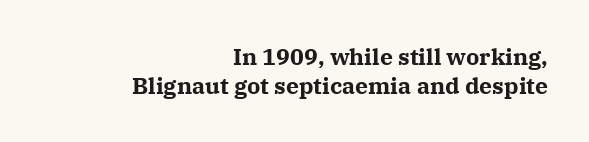
Q: Is the text bold? A: Yes.
Q: Is the text italic (slanted)? A: No, it is upright.
Q: Is the text underlined? A: No.
Q: How is the paragraph aligned? A: Right-aligned.
Q: Is the spacing between letters normal or unusually wide? A: Normal.
